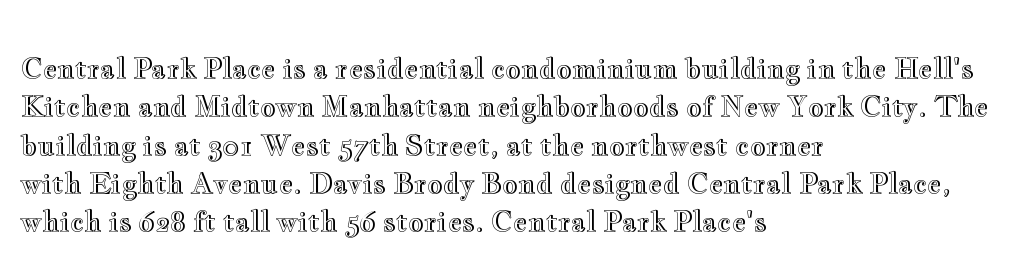
{"italic": "no", "underline": "no", "align": "left", "line_spacing": "normal", "line_spacing_ratio": 1.42, "letter_spacing": "normal", "letter_spacing_em": 0.0, "glyph_px": 27}
